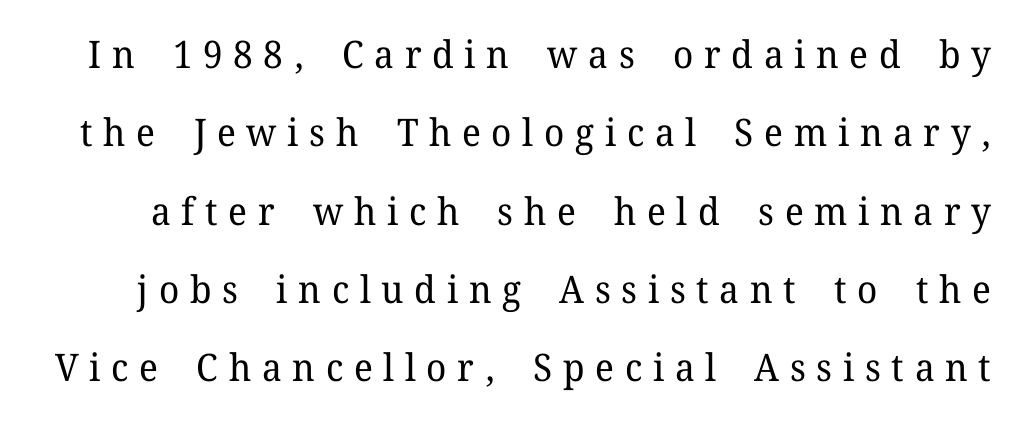
Glyph-to-glyph distance is far greater than everyday printed text. The letters look calm and open, with moderate or lighter stems. Classification — serif. A typesetter would call this leading open, well beyond the default.
